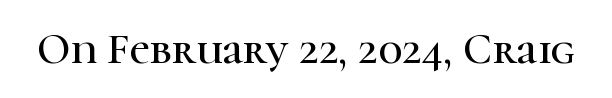
Q: Is the text italic (slanted)? A: No, it is upright.
Q: Is the typeface a serif or a sans-serif typeface? A: Serif.
Q: Is the text underlined? A: No.
Q: Is the spacing between letters normal or unusually wide? A: Normal.
Q: Width (condensed, normal, or wide)? A: Normal.
Q: Stroke contrast? A: High.
Q: x-height? A: Medium.
Q: Monospaced? A: No.
